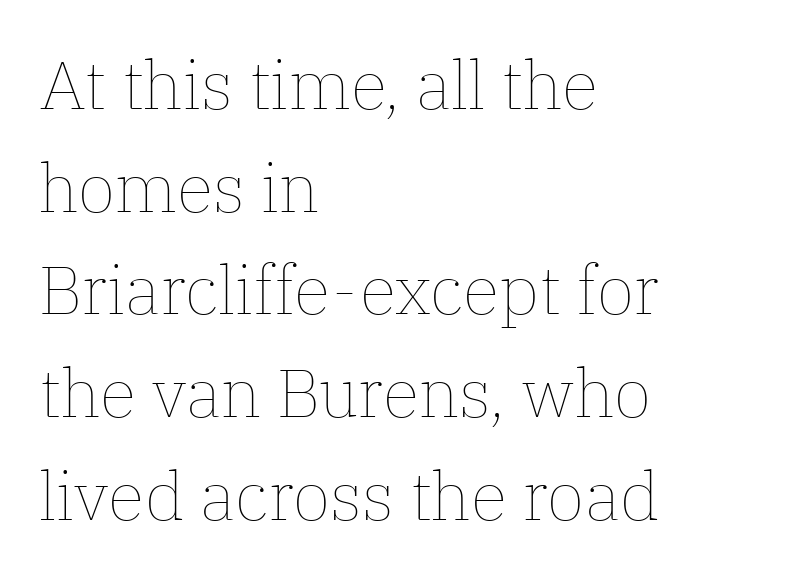
Note the varied advance widths — an 'i' is clearly narrower than an 'm'. The paragraph has a hard left edge and a soft right edge. The lettering holds an erect, upright posture throughout. Leading matches the norm, producing a regular column. No heavy texture on the line: the type isn't bold. Quick note: underline off.
